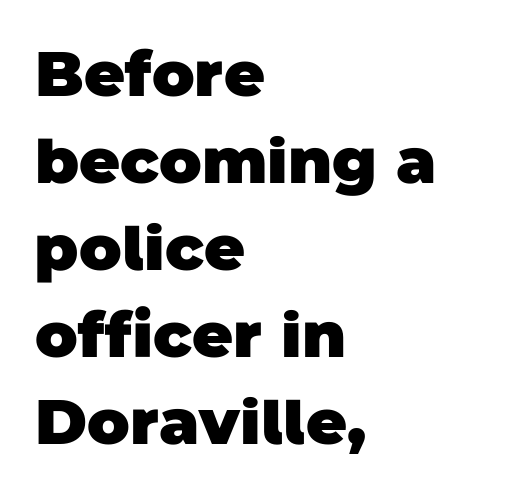
The image shows 63 px heavy sans-serif type; set left-aligned, normal line spacing (1.38x), normal letter spacing, not underlined; low stroke contrast and a large x-height.
